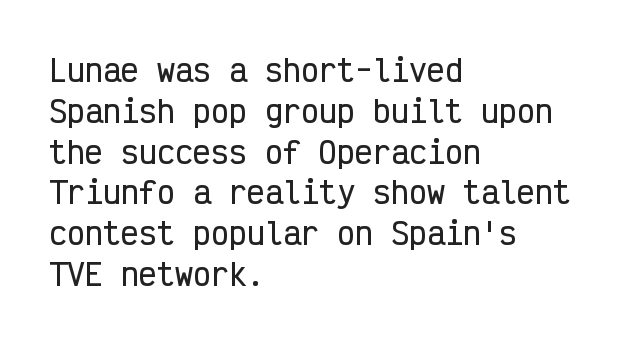
{"serif": "no", "italic": "no", "width": "condensed", "stroke_contrast": "low", "x_height": "medium", "monospaced": "yes", "underline": "no", "align": "left", "line_spacing": "normal", "line_spacing_ratio": 1.36, "letter_spacing": "normal", "letter_spacing_em": 0.0, "glyph_px": 30}
